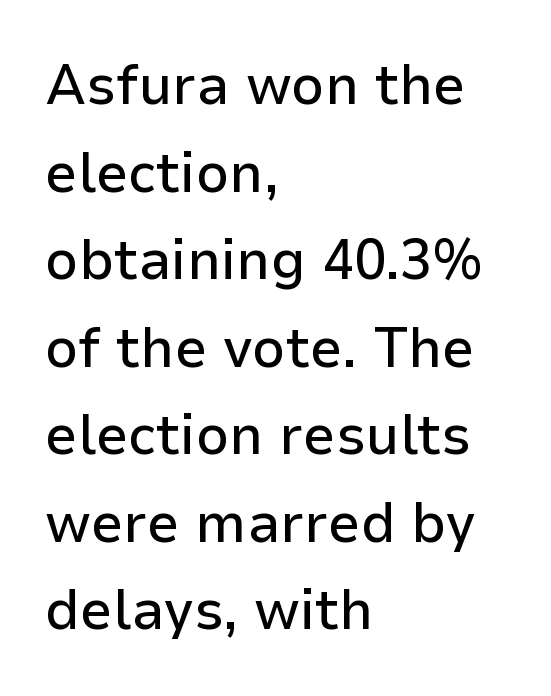
The image shows 58 px sans-serif type, upright; set left-aligned, normal line spacing (1.51x), normal letter spacing, not underlined; low stroke contrast and a medium x-height.
